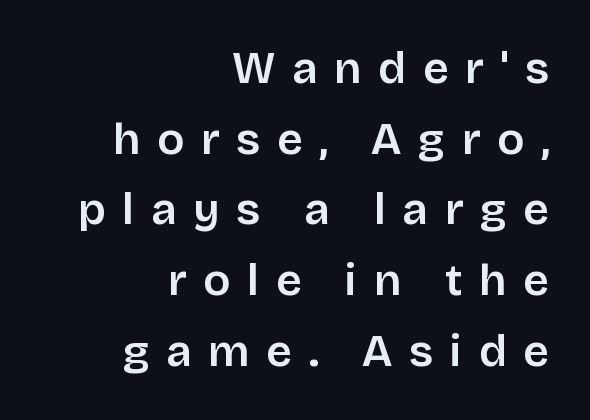
The image shows 45 px sans-serif type, upright; set right-aligned, normal line spacing (1.57x), unusually wide letter spacing (+0.37 em), not underlined; low stroke contrast and a large x-height.
